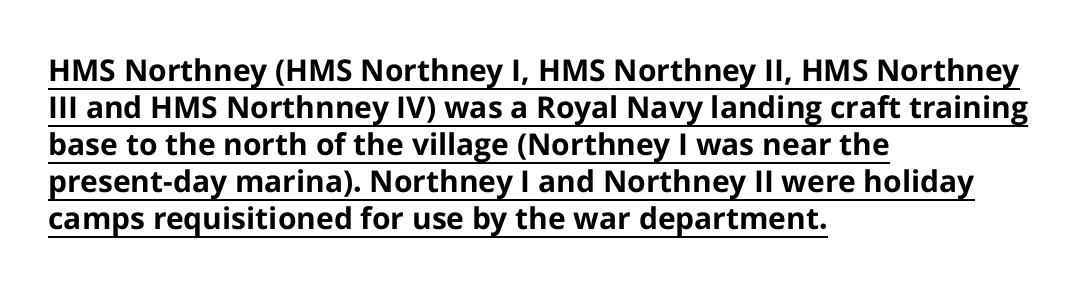
Serifs: no, the terminals of the letterforms are clean. Proportional: the letters do not fall into vertical columns. Italic: no, the glyphs are upright roman. The rendering keeps characters at their native spacing.
